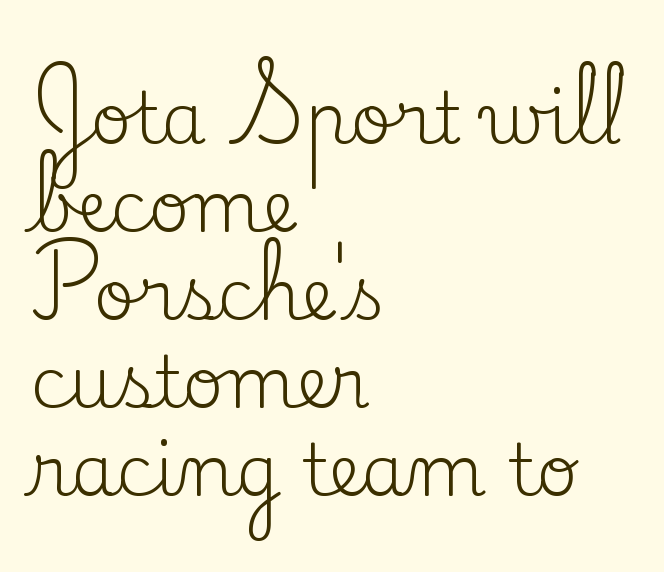
The cut favours lightness, reaching ordinary text weight at its darkest. Do the characters align in a grid? No, the font is proportional. The zone under the glyphs is completely vacant. Teacher's note: observe the even left margin — that is flush-left alignment. Does the lettering tilt? It doesn't — this is upright.
